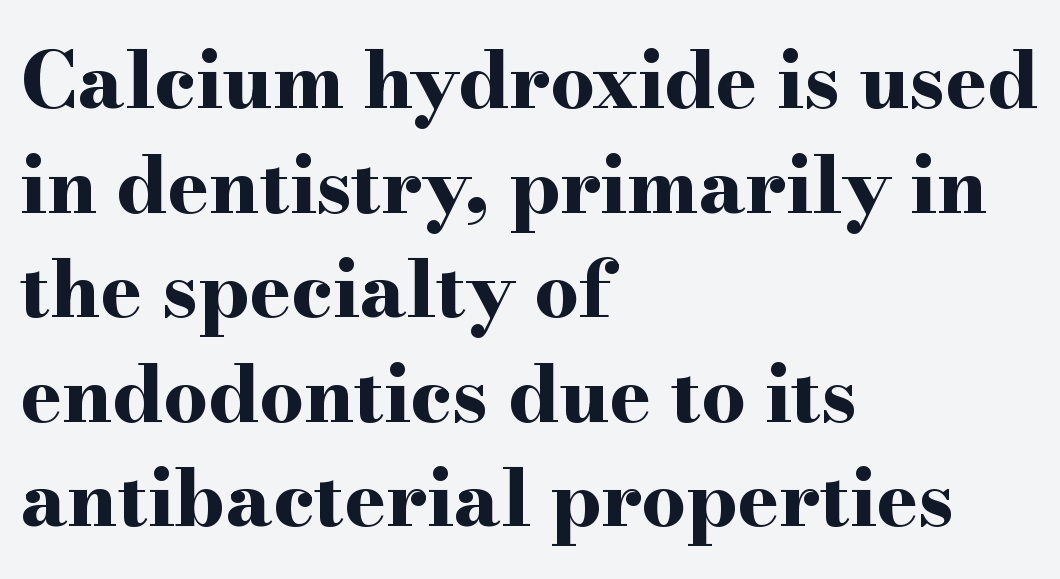
The image shows 78 px bold, wide serif type, upright; set left-aligned, normal line spacing (1.34x), normal letter spacing, not underlined; high stroke contrast and a small x-height.
